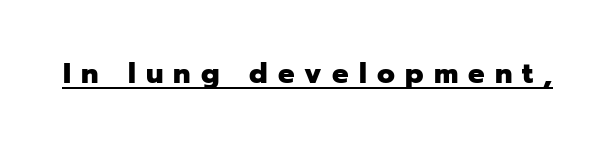
{"serif": "no", "italic": "no", "bold": "yes", "weight": "heavy", "width": "normal", "stroke_contrast": "low", "x_height": "medium", "monospaced": "no", "underline": "yes", "letter_spacing": "wide", "letter_spacing_em": 0.35, "glyph_px": 29}
